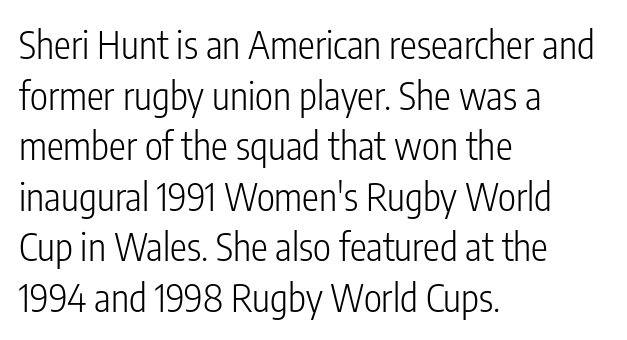
The image shows 38 px light, condensed sans-serif type, upright; set left-aligned, normal line spacing (1.33x), normal letter spacing, not underlined; low stroke contrast and a medium x-height.
